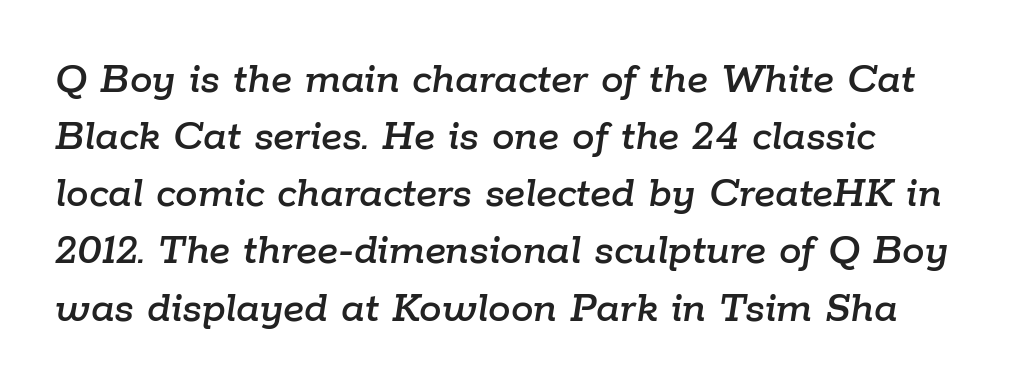
{"italic": "yes", "lean": "right", "slant_degrees": 9, "width": "normal", "stroke_contrast": "low", "x_height": "medium", "monospaced": "no", "underline": "no", "line_spacing": "normal", "line_spacing_ratio": 1.27, "letter_spacing": "normal", "letter_spacing_em": 0.0, "glyph_px": 45}
